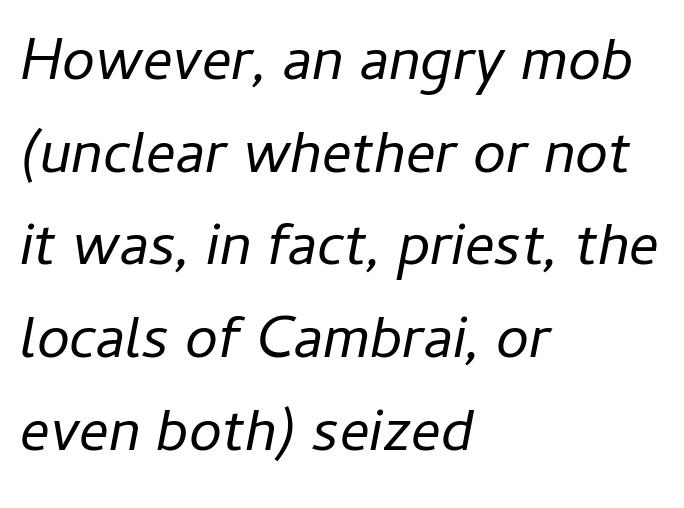
The image shows 59 px regular-weight type, italic (leaning right); set left-aligned, normal line spacing (1.57x), normal letter spacing, not underlined; low stroke contrast and a medium x-height.
